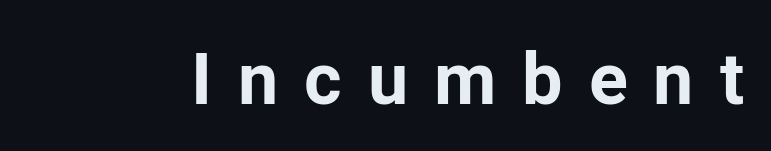
A full-strength bold gives these letters their thick strokes. These lines are composed in type without serifs. Plain, unruled lines of type. Here the designer chose a conventional face with non-uniform glyph widths. Characters remain perfectly vertical along every line. How are the letters spaced? Widely, with obvious added tracking.
